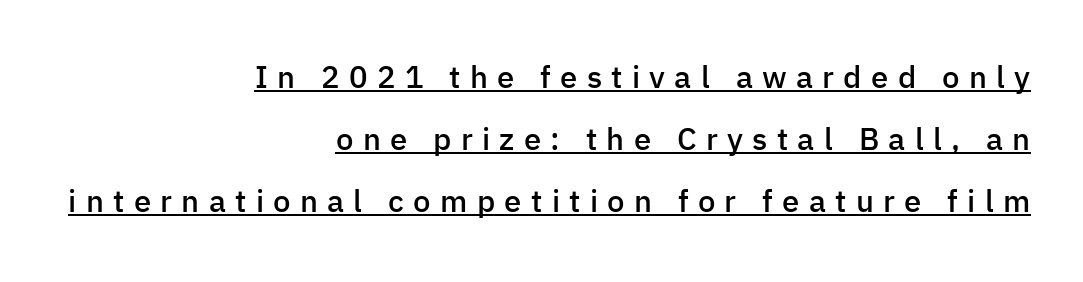
The image shows 31 px semibold sans-serif type, upright; set right-aligned, loose line spacing (2.0x), unusually wide letter spacing (+0.3 em), underlined; low stroke contrast and a medium x-height.
